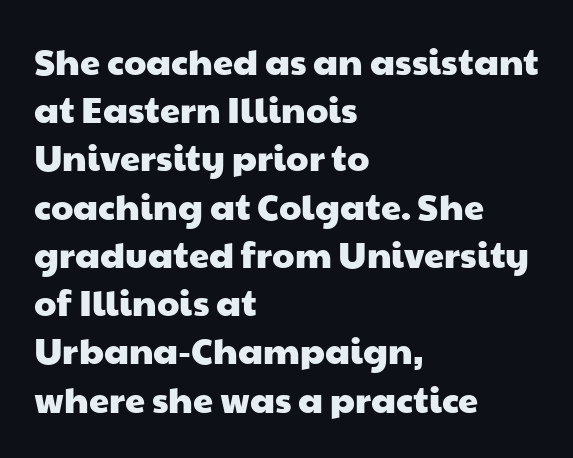
Horizontal alignment here is leftward, the default for most running prose. One glance says typical: line gaps are just what's usual. Looks like regular typesetting: each glyph gets only the width it needs. Unmarked baselines from the first word to the last.
